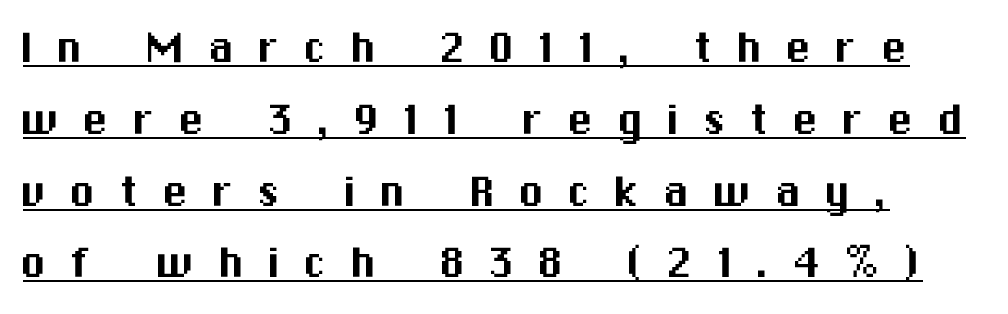
Q: Is the text italic (slanted)? A: No, it is upright.
Q: Is the typeface a serif or a sans-serif typeface? A: Sans-serif.
Q: Is the text underlined? A: Yes.
Q: Is the spacing between letters normal or unusually wide? A: Unusually wide.
Q: Is the spacing between lines tight, normal or loose? A: Normal.
Q: Width (condensed, normal, or wide)? A: Normal.
Q: Stroke contrast? A: Medium.
Q: x-height? A: Medium.
Q: Monospaced? A: No.
